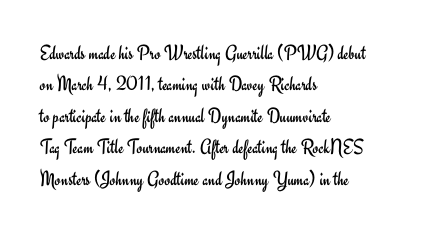
Q: Is the text bold? A: No.
Q: Is the text italic (slanted)? A: Yes.
Q: Is the text underlined? A: No.
Q: How is the paragraph aligned? A: Left-aligned.
Q: Is the spacing between letters normal or unusually wide? A: Normal.
Q: Is the spacing between lines tight, normal or loose? A: Normal.
